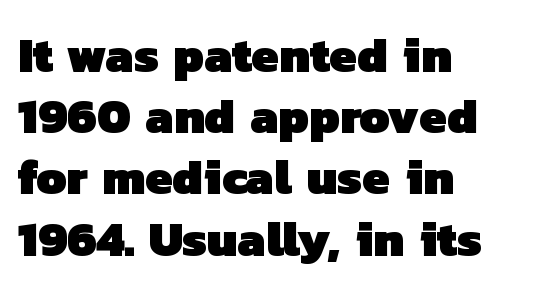
Q: Is the text bold? A: Yes.
Q: Is the typeface a serif or a sans-serif typeface? A: Sans-serif.
Q: Is the text underlined? A: No.
Q: How is the paragraph aligned? A: Left-aligned.
Q: Is the spacing between letters normal or unusually wide? A: Normal.
Q: Is the spacing between lines tight, normal or loose? A: Normal.
Q: Width (condensed, normal, or wide)? A: Normal.
Q: Stroke contrast? A: Low.
Q: x-height? A: Medium.
Q: Monospaced? A: No.
